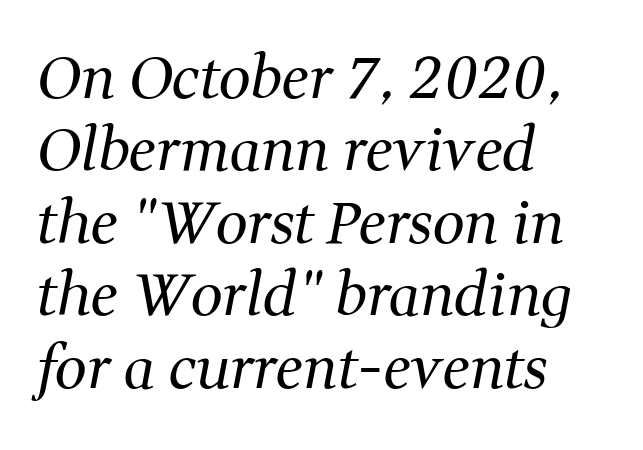
Students, observe: this is what conventionally led text looks like. Honestly, the letter spacing is just normal — you wouldn't notice it. Character widths vary here, with narrow letters taking less room than wide ones. The letters carry serifs — small finishing strokes at the ends of their stems. The text carries the slant typical of an italic or oblique font. All the whitespace from short lines collects on the right.
